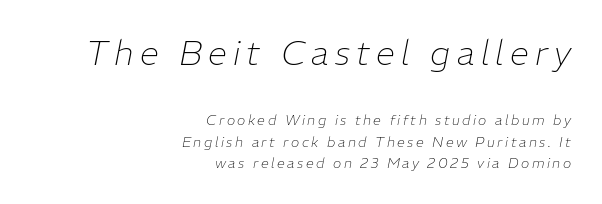
{"italic": "yes", "lean": "right", "slant_degrees": 11, "bold": "no", "weight": "thin", "width": "normal", "stroke_contrast": "low", "x_height": "medium", "monospaced": "no", "underline": "no", "align": "right", "line_spacing": "normal", "line_spacing_ratio": 1.55, "larger_block": "first", "size_ratio": 2.43, "glyph_px": 34}
